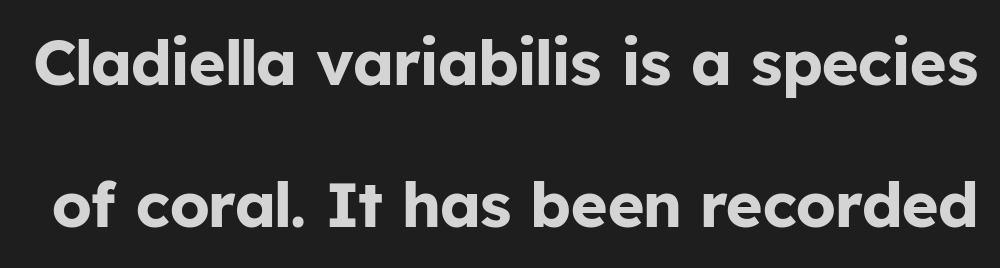
Q: Is the text bold? A: Yes.
Q: Is the text italic (slanted)? A: No, it is upright.
Q: Is the typeface a serif or a sans-serif typeface? A: Sans-serif.
Q: Is the text underlined? A: No.
Q: Is the spacing between letters normal or unusually wide? A: Normal.
Q: Is the spacing between lines tight, normal or loose? A: Loose.
Q: Width (condensed, normal, or wide)? A: Normal.
Q: Stroke contrast? A: Low.
Q: x-height? A: Medium.
Q: Monospaced? A: No.
